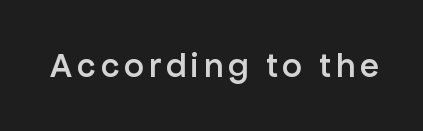
{"serif": "no", "italic": "no", "bold": "semi", "weight": "semibold", "width": "normal", "stroke_contrast": "low", "x_height": "medium", "monospaced": "no", "underline": "no", "glyph_px": 35}
